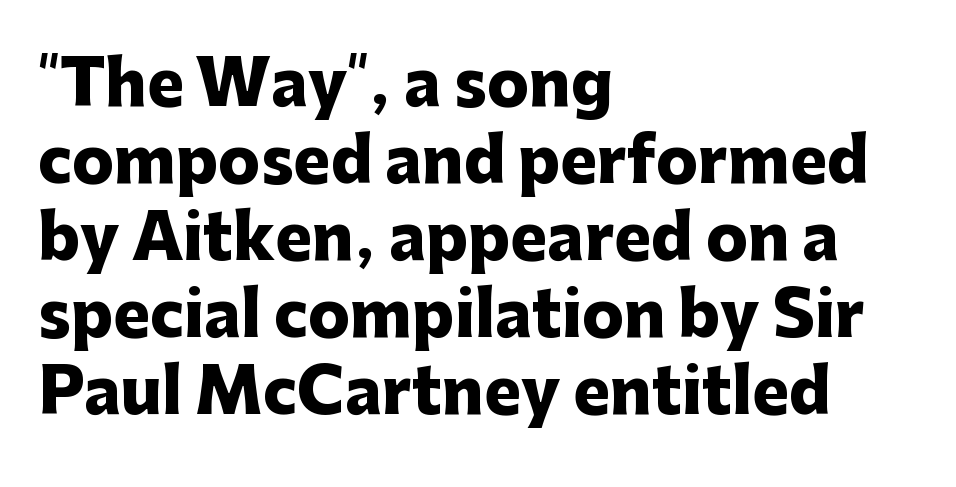
The image shows 62 px heavy sans-serif type, upright; set left-aligned, line spacing 1.24x, normal letter spacing, not underlined; low stroke contrast and a medium x-height.
